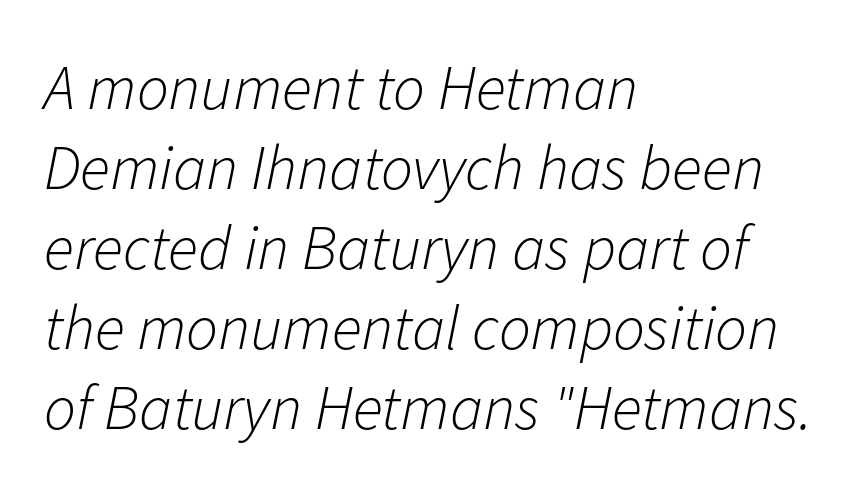
Q: Is the text bold? A: No.
Q: Is the text italic (slanted)? A: Yes, it leans right by about 11 degrees.
Q: Is the text underlined? A: No.
Q: How is the paragraph aligned? A: Left-aligned.
Q: Is the spacing between letters normal or unusually wide? A: Normal.
Q: Is the spacing between lines tight, normal or loose? A: Normal.
Q: Width (condensed, normal, or wide)? A: Normal.
Q: Stroke contrast? A: Low.
Q: x-height? A: Medium.
Q: Monospaced? A: No.
